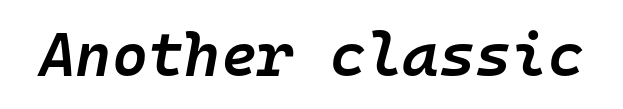
Q: Is the text bold? A: Semi-bold.
Q: Is the text italic (slanted)? A: Yes, it leans right by about 10 degrees.
Q: Is the text underlined? A: No.
Q: Is the spacing between letters normal or unusually wide? A: Normal.
Q: Width (condensed, normal, or wide)? A: Normal.
Q: Stroke contrast? A: Low.
Q: x-height? A: Medium.
Q: Monospaced? A: Yes.
